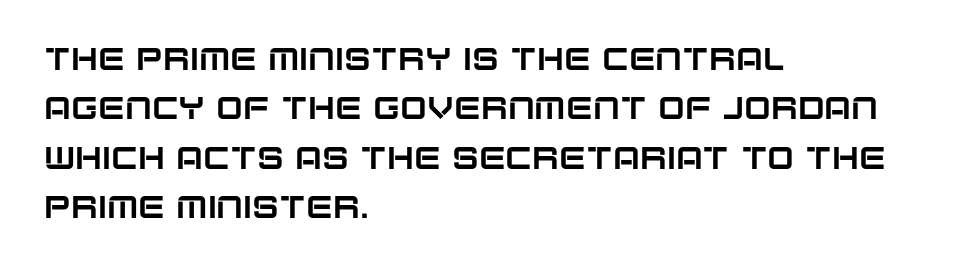
{"serif": "no", "italic": "no", "width": "normal", "stroke_contrast": "low", "x_height": "large", "monospaced": "no", "underline": "no", "align": "left", "line_spacing": "normal", "line_spacing_ratio": 1.54, "letter_spacing": "normal", "letter_spacing_em": 0.0, "glyph_px": 32}
